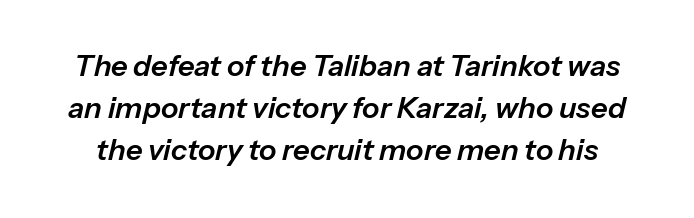
Anything drawn beneath the words? Only blank space. Compared with typical body copy, the letter spacing here is the same. An italicized treatment has been applied to the whole sample. Each letter keeps its own natural width here, so spacing adapts to shape. Reading down the column, the eye jumps a familiar distance to each next line.
